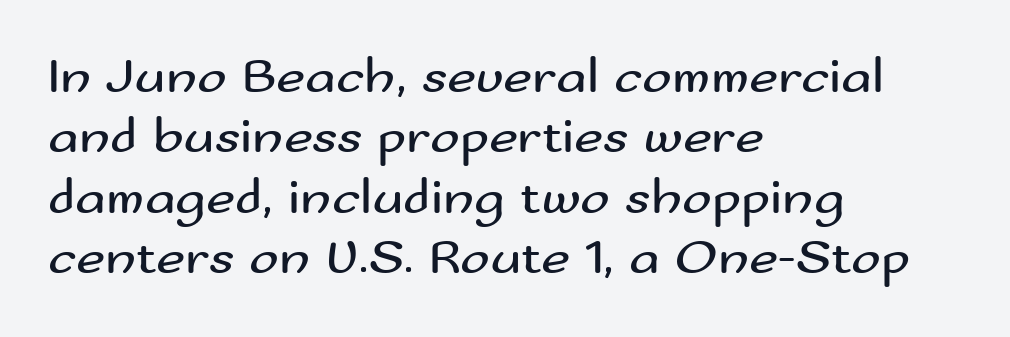
Italic: no, the glyphs are upright roman. No feet cap the strokes, marking this as sans-serif type. Any mark beneath the type? The region is blank. A typesetter would call this proportional, since set widths differ per character.
